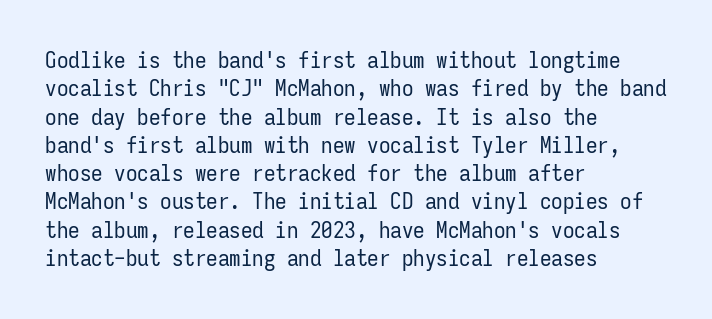
{"italic": "no", "bold": "no", "underline": "no", "align": "left", "line_spacing_ratio": 1.23, "letter_spacing": "normal", "letter_spacing_em": 0.0, "glyph_px": 23}
